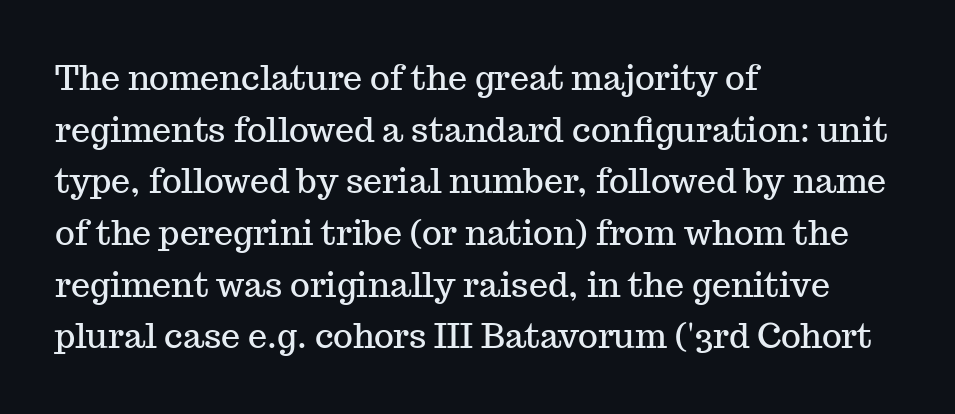
Q: Is the text italic (slanted)? A: No, it is upright.
Q: Is the typeface a serif or a sans-serif typeface? A: Serif.
Q: Is the text underlined? A: No.
Q: How is the paragraph aligned? A: Left-aligned.
Q: Is the spacing between letters normal or unusually wide? A: Normal.
Q: Is the spacing between lines tight, normal or loose? A: Normal.
Q: Width (condensed, normal, or wide)? A: Normal.
Q: Stroke contrast? A: Medium.
Q: x-height? A: Medium.
Q: Monospaced? A: No.
